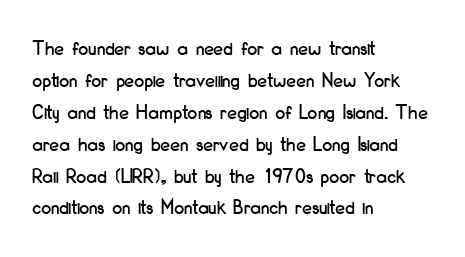
{"italic": "no", "underline": "no", "align": "left", "line_spacing": "normal", "line_spacing_ratio": 1.45, "letter_spacing": "normal", "letter_spacing_em": 0.0, "glyph_px": 22}
